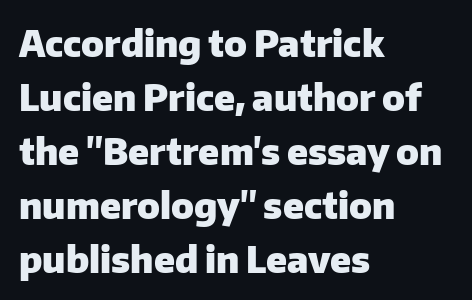
Q: Is the text bold? A: Yes.
Q: Is the text italic (slanted)? A: No, it is upright.
Q: Is the typeface a serif or a sans-serif typeface? A: Sans-serif.
Q: Is the text underlined? A: No.
Q: How is the paragraph aligned? A: Left-aligned.
Q: Is the spacing between letters normal or unusually wide? A: Normal.
Q: Is the spacing between lines tight, normal or loose? A: Normal.
Q: Width (condensed, normal, or wide)? A: Normal.
Q: Stroke contrast? A: Low.
Q: x-height? A: Medium.
Q: Monospaced? A: No.
